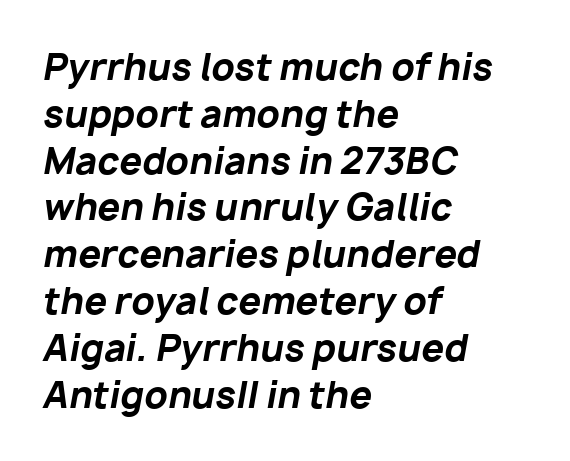
The image shows 36 px bold type, italic (leaning right); set left-aligned, normal line spacing (1.3x), normal letter spacing, not underlined; low stroke contrast and a medium x-height.
